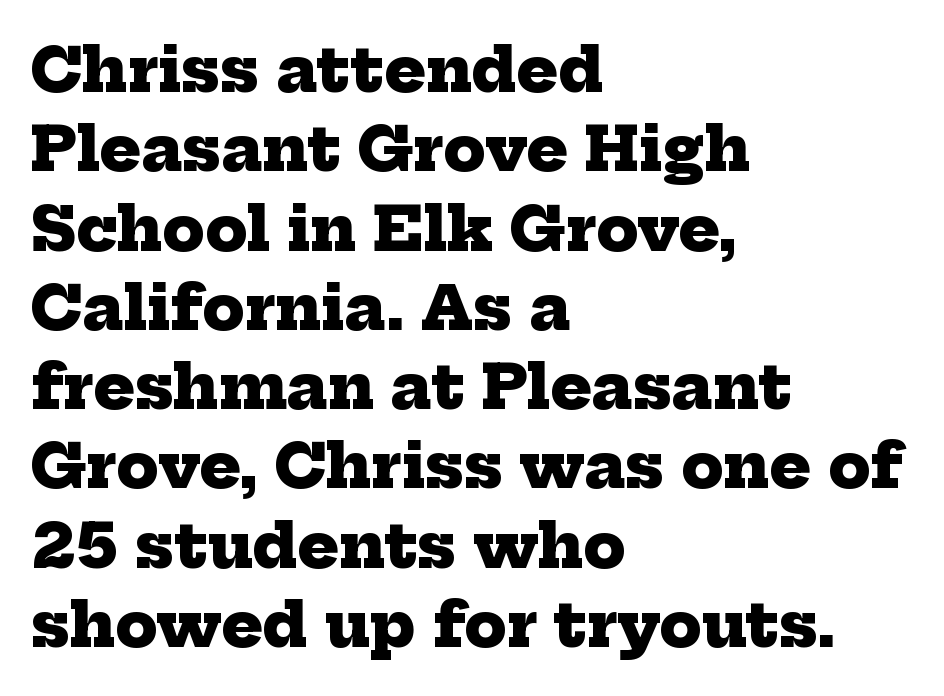
{"serif": "yes", "bold": "yes", "weight": "heavy", "width": "normal", "stroke_contrast": "low", "x_height": "medium", "monospaced": "no", "underline": "no", "align": "left", "line_spacing": "normal", "line_spacing_ratio": 1.3, "letter_spacing": "normal", "letter_spacing_em": 0.0, "glyph_px": 61}
